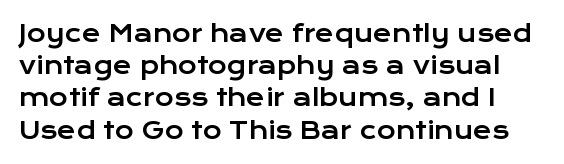
Posture: vertical. Letters rest on an invisible, unmarked baseline. How would I describe the line gaps? Plain and ordinary. Is the letter spacing exaggerated? No — it looks like the ordinary default.
